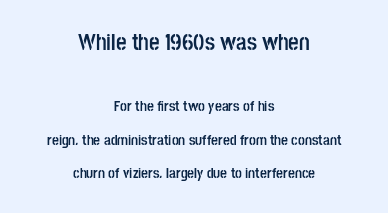
Q: Is the text bold? A: Yes.
Q: Is the text italic (slanted)? A: No, it is upright.
Q: Is the text underlined? A: No.
Q: How is the paragraph aligned? A: Centered.
Q: Is the spacing between letters normal or unusually wide? A: Normal.
Q: Is the spacing between lines tight, normal or loose? A: Loose.
Q: Which block of text is set in a larger size, the first (top) or the second (bottom)? A: The first (top) one.
